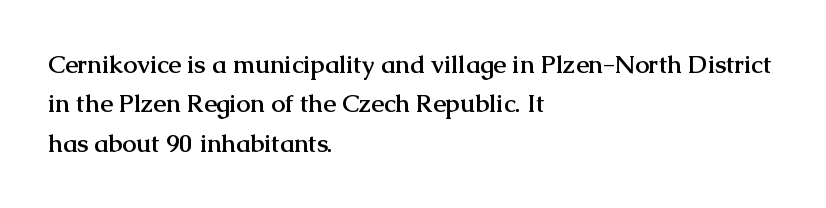
Evenly set lines give the paragraph a standard silhouette. Glance below the letters and you will spot only blank space. Typeset ragged right — the left edge is the straight one. This sample uses plain, unmodified letter spacing. Style check: upright. I'd describe the lettering as bold — thick and assertive.
